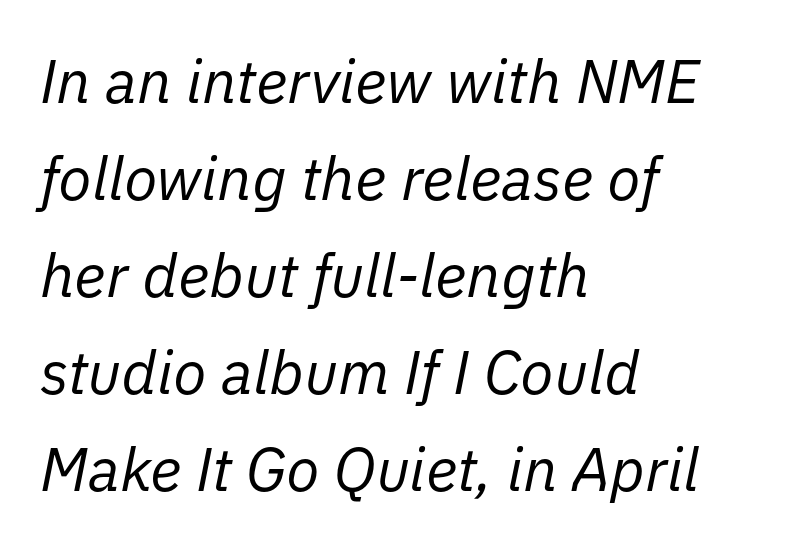
The image shows 61 px regular-weight type, italic (leaning right); set left-aligned, normal line spacing (1.59x), normal letter spacing, not underlined; low stroke contrast and a medium x-height.
